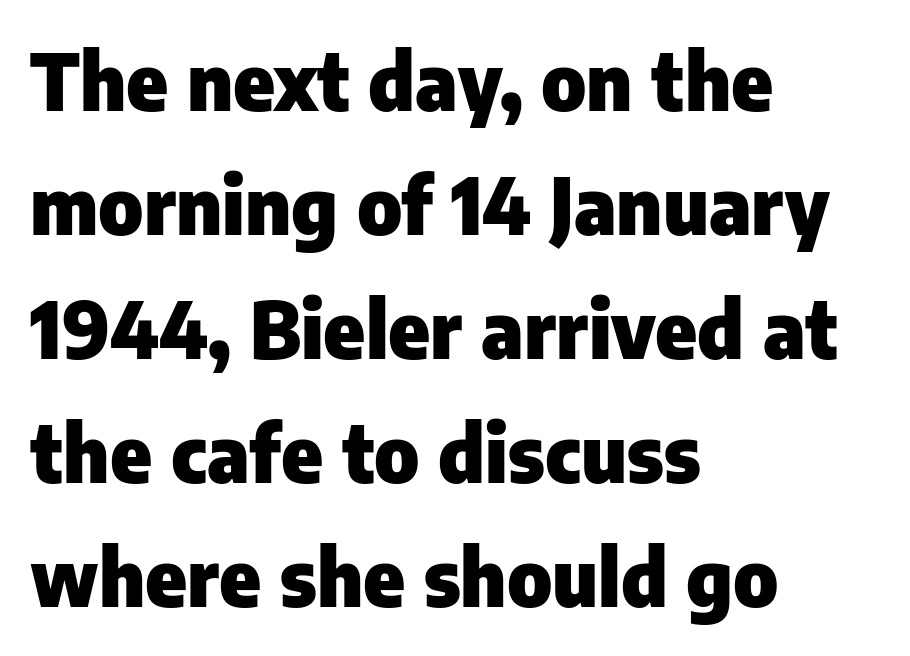
{"serif": "no", "italic": "no", "bold": "yes", "weight": "heavy", "width": "normal", "stroke_contrast": "low", "x_height": "medium", "monospaced": "no", "underline": "no", "align": "left", "line_spacing": "normal", "line_spacing_ratio": 1.59, "letter_spacing": "normal", "letter_spacing_em": 0.0, "glyph_px": 78}
